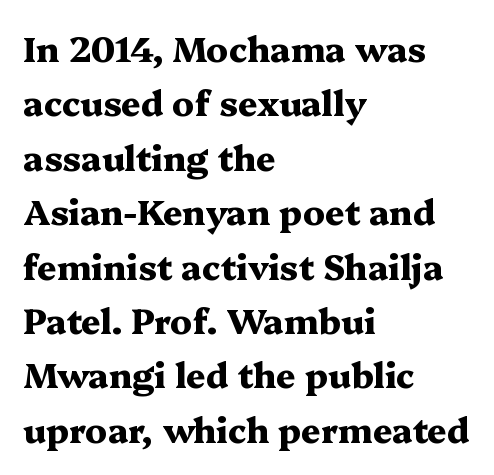
Q: Is the text bold? A: Yes.
Q: Is the text italic (slanted)? A: No, it is upright.
Q: Is the typeface a serif or a sans-serif typeface? A: Serif.
Q: Is the text underlined? A: No.
Q: How is the paragraph aligned? A: Left-aligned.
Q: Is the spacing between letters normal or unusually wide? A: Normal.
Q: Is the spacing between lines tight, normal or loose? A: Normal.
Q: Width (condensed, normal, or wide)? A: Wide.
Q: Stroke contrast? A: Medium.
Q: x-height? A: Medium.
Q: Monospaced? A: No.
